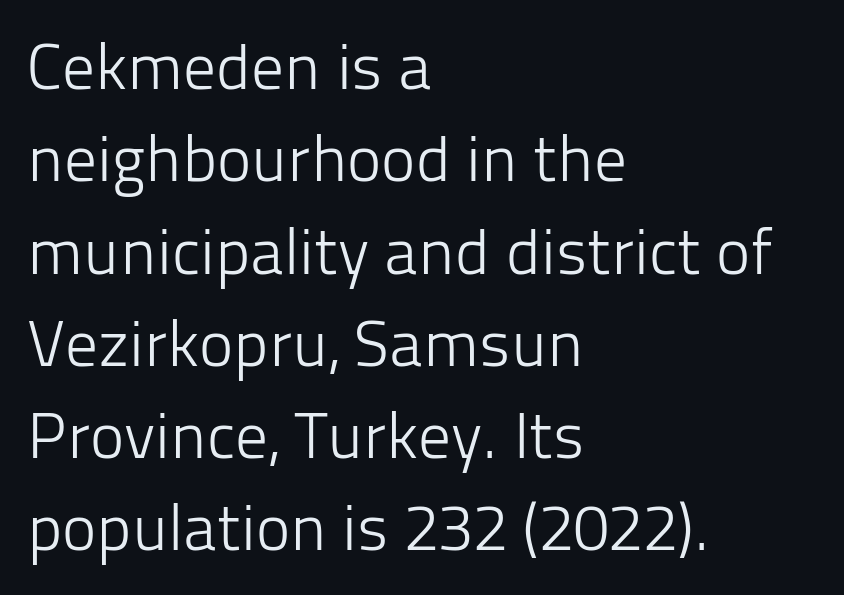
The image shows 65 px light sans-serif type, upright; set left-aligned, normal line spacing (1.42x), normal letter spacing, not underlined; low stroke contrast and a medium x-height.
